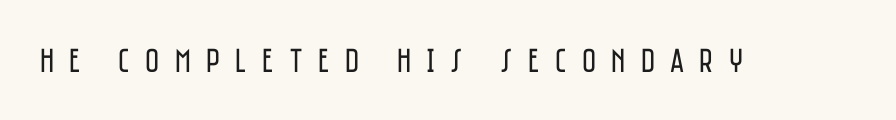
Tracking value appears strongly positive — letters spread wide. These lines are rendered in a variable-pitch font. Every stem runs plumb, perpendicular to the baseline. Rule under the text: the space is simply empty. Letters have the restrained weight of plain body copy at most.
